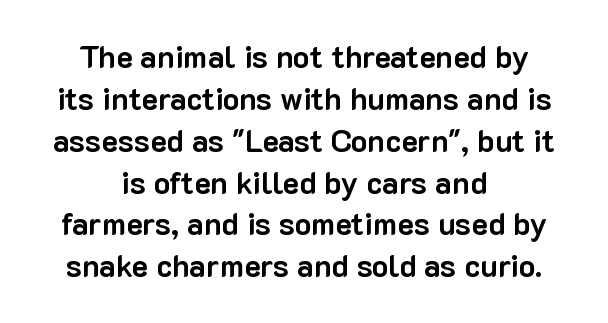
Q: Is the text bold? A: Yes.
Q: Is the text italic (slanted)? A: No, it is upright.
Q: Is the typeface a serif or a sans-serif typeface? A: Sans-serif.
Q: Is the text underlined? A: No.
Q: How is the paragraph aligned? A: Centered.
Q: Is the spacing between letters normal or unusually wide? A: Normal.
Q: Is the spacing between lines tight, normal or loose? A: Normal.
Q: Width (condensed, normal, or wide)? A: Normal.
Q: Stroke contrast? A: Low.
Q: x-height? A: Medium.
Q: Monospaced? A: No.
